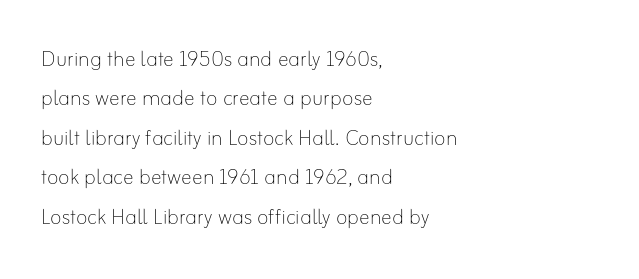
{"italic": "no", "bold": "no", "underline": "no", "align": "left", "line_spacing": "normal", "line_spacing_ratio": 1.46, "letter_spacing": "normal", "letter_spacing_em": 0.0, "glyph_px": 27}
